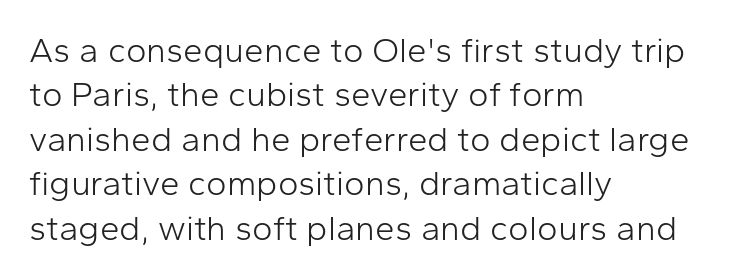
The area under the type is left untouched. Students, note that the glyphs here touch the page at normal intervals. Letterform terminals end flat and unadorned throughout the passage. Upright lettering throughout.
